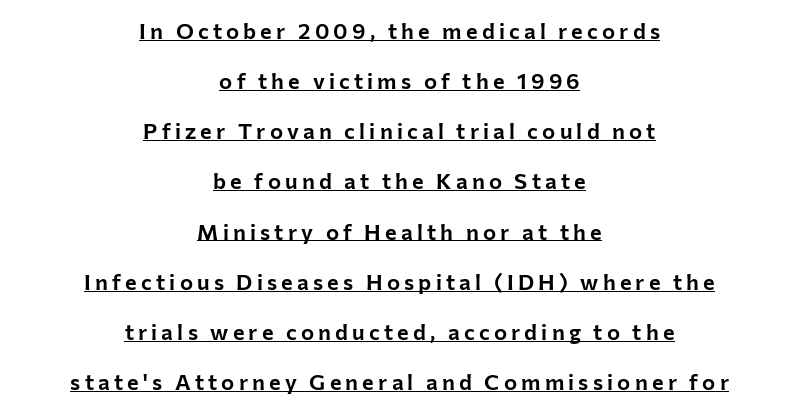
Q: Is the text italic (slanted)? A: No, it is upright.
Q: Is the text underlined? A: Yes.
Q: How is the paragraph aligned? A: Centered.
Q: Is the spacing between lines tight, normal or loose? A: Loose.
